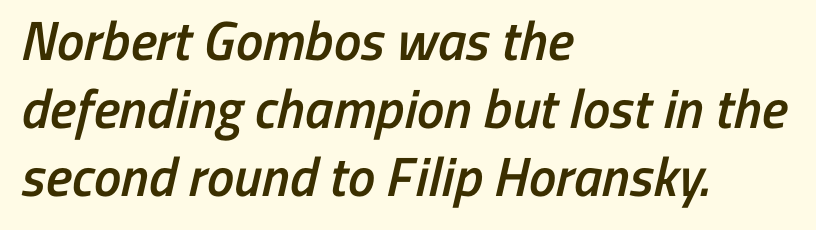
Q: Is the text bold? A: Semi-bold.
Q: Is the typeface a serif or a sans-serif typeface? A: Sans-serif.
Q: Is the text underlined? A: No.
Q: How is the paragraph aligned? A: Left-aligned.
Q: Is the spacing between letters normal or unusually wide? A: Normal.
Q: Width (condensed, normal, or wide)? A: Condensed.
Q: Stroke contrast? A: Low.
Q: x-height? A: Medium.
Q: Monospaced? A: No.
